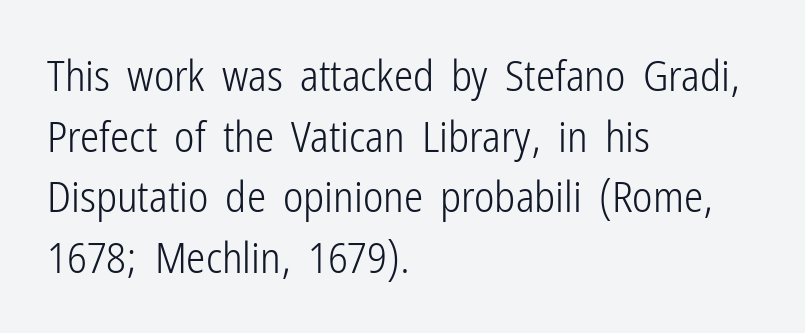
The image shows 43 px light, condensed sans-serif type, upright; set left-aligned, normal line spacing (1.41x), normal letter spacing, not underlined; low stroke contrast and a medium x-height.
